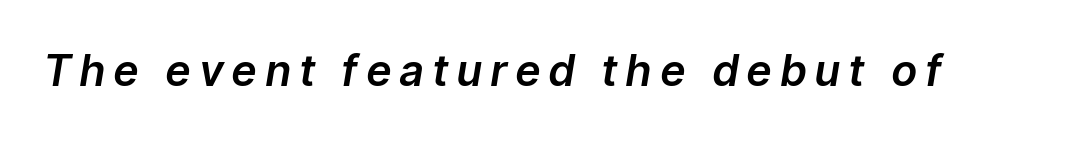
The image shows 43 px text type, italic (leaning right); set unusually wide letter spacing (+0.22 em), not underlined; low stroke contrast and a medium x-height.
